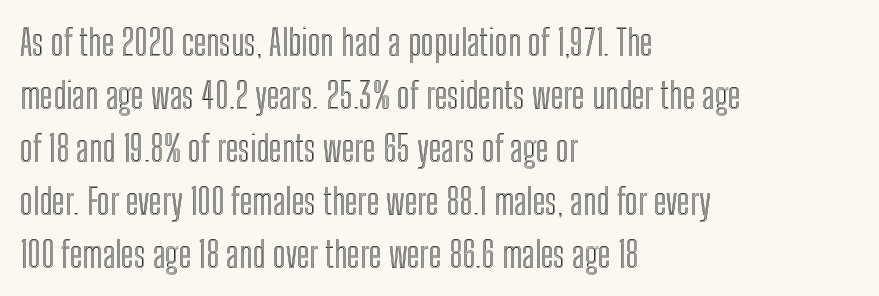
The image shows 36 px condensed type, upright; set left-aligned, normal line spacing (1.47x), normal letter spacing, not underlined; a medium x-height.
